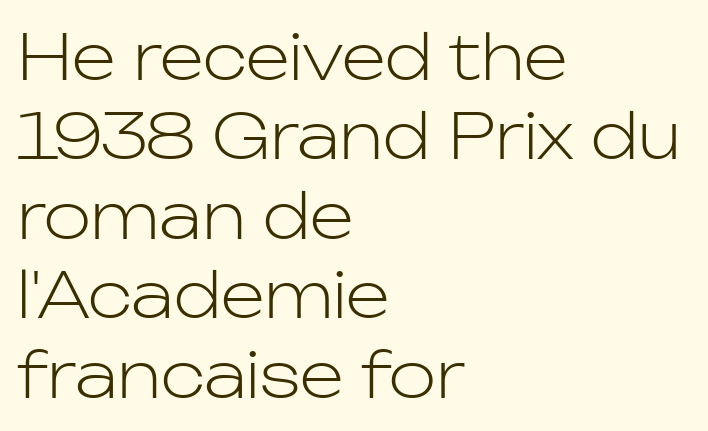
The image shows 63 px light sans-serif type, upright; set left-aligned, normal line spacing (1.26x), normal letter spacing, not underlined; low stroke contrast and a medium x-height.
